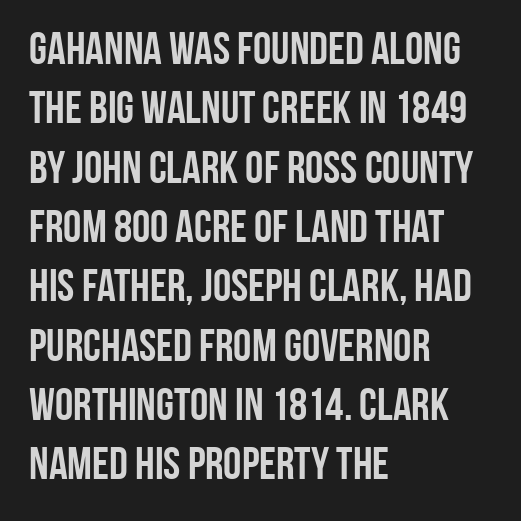
{"serif": "no", "italic": "no", "bold": "yes", "weight": "semibold", "width": "condensed", "stroke_contrast": "low", "x_height": "large", "monospaced": "no", "underline": "no", "align": "left", "line_spacing": "normal", "line_spacing_ratio": 1.29, "letter_spacing": "normal", "letter_spacing_em": 0.0, "glyph_px": 46}
